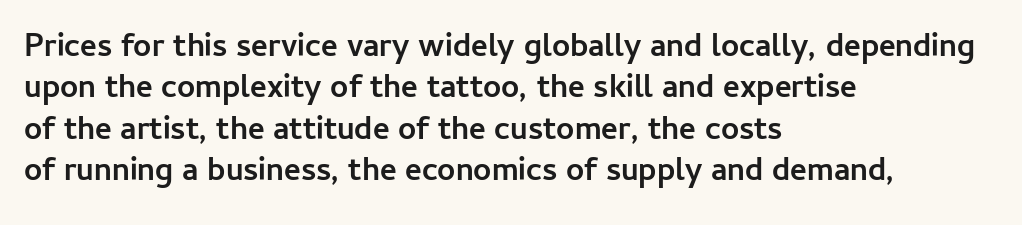
Q: Is the text bold? A: Yes.
Q: Is the text italic (slanted)? A: No, it is upright.
Q: Is the typeface a serif or a sans-serif typeface? A: Sans-serif.
Q: Is the text underlined? A: No.
Q: How is the paragraph aligned? A: Left-aligned.
Q: Is the spacing between letters normal or unusually wide? A: Normal.
Q: Is the spacing between lines tight, normal or loose? A: Normal.
Q: Width (condensed, normal, or wide)? A: Normal.
Q: Stroke contrast? A: Low.
Q: x-height? A: Medium.
Q: Monospaced? A: No.
